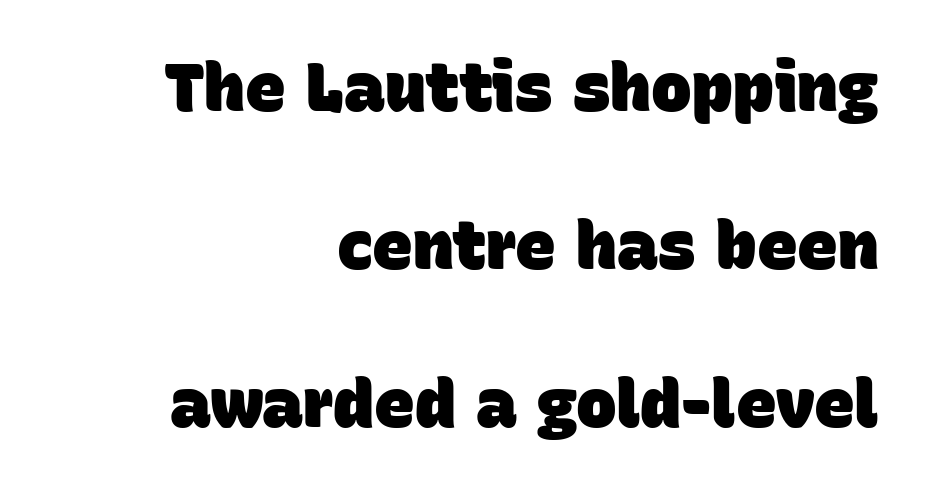
The image shows 68 px heavy sans-serif type; set right-aligned, loose line spacing (2.32x), normal letter spacing, not underlined; low stroke contrast and a large x-height.
